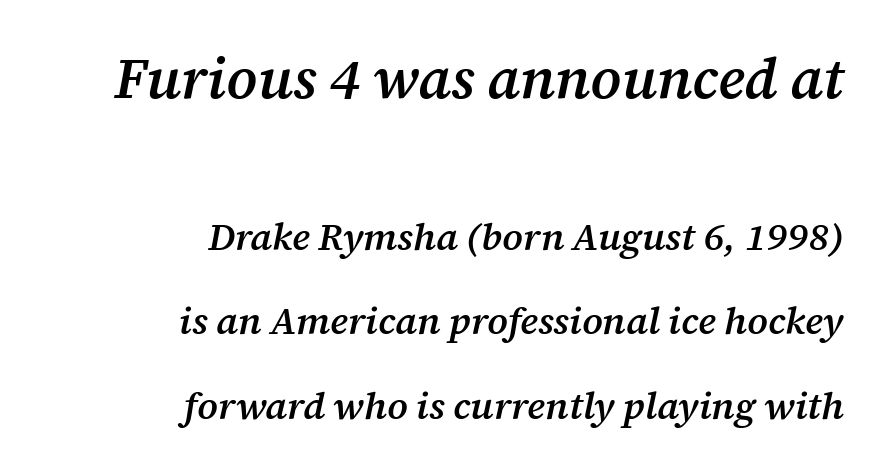
In CSS terms this would be text-align: right. The passage shown is typed in a proportional face where columns would drift. This rendering leaves character spacing at its baseline value. You can tell it's italic because the verticals aren't actually vertical. A typesetter would label this face a serif.
